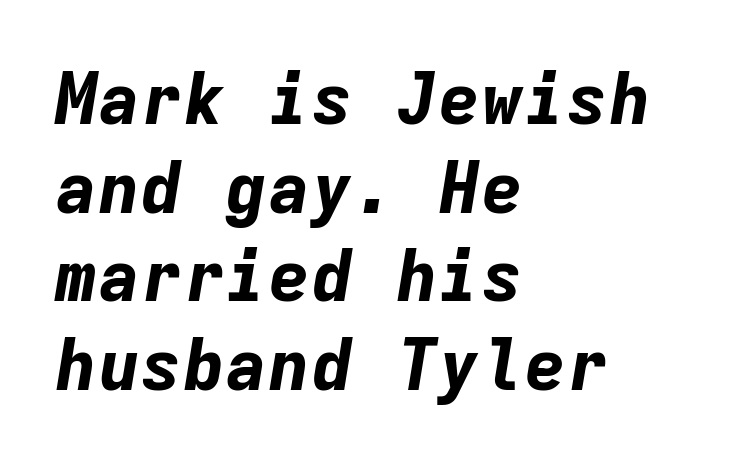
Q: Is the text bold? A: Yes.
Q: Is the text italic (slanted)? A: Yes, it leans right by about 9 degrees.
Q: Is the text underlined? A: No.
Q: How is the paragraph aligned? A: Left-aligned.
Q: Is the spacing between letters normal or unusually wide? A: Normal.
Q: Is the spacing between lines tight, normal or loose? A: Normal.
Q: Width (condensed, normal, or wide)? A: Normal.
Q: Stroke contrast? A: Low.
Q: x-height? A: Medium.
Q: Monospaced? A: Yes.
